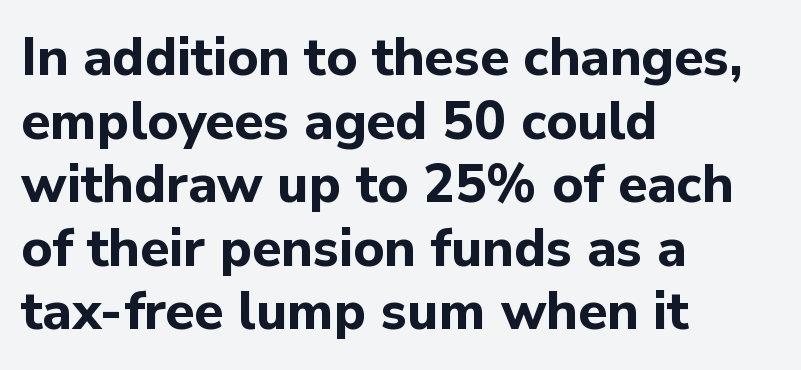
Weight check: bold — yes, fully. The font family rendered here belongs to the sans-serif group. Default kerning and tracking; the words read as compact shapes. Left-aligned paragraph, ragged on the right. The strip under each line holds only bare page.
